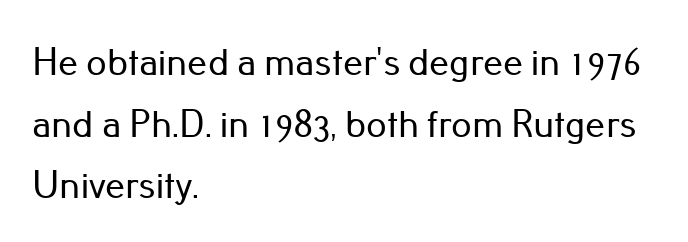
{"serif": "no", "italic": "no", "width": "normal", "stroke_contrast": "low", "x_height": "small", "monospaced": "no", "underline": "no", "align": "left", "line_spacing": "normal", "line_spacing_ratio": 1.54, "letter_spacing": "normal", "letter_spacing_em": 0.0, "glyph_px": 40}
